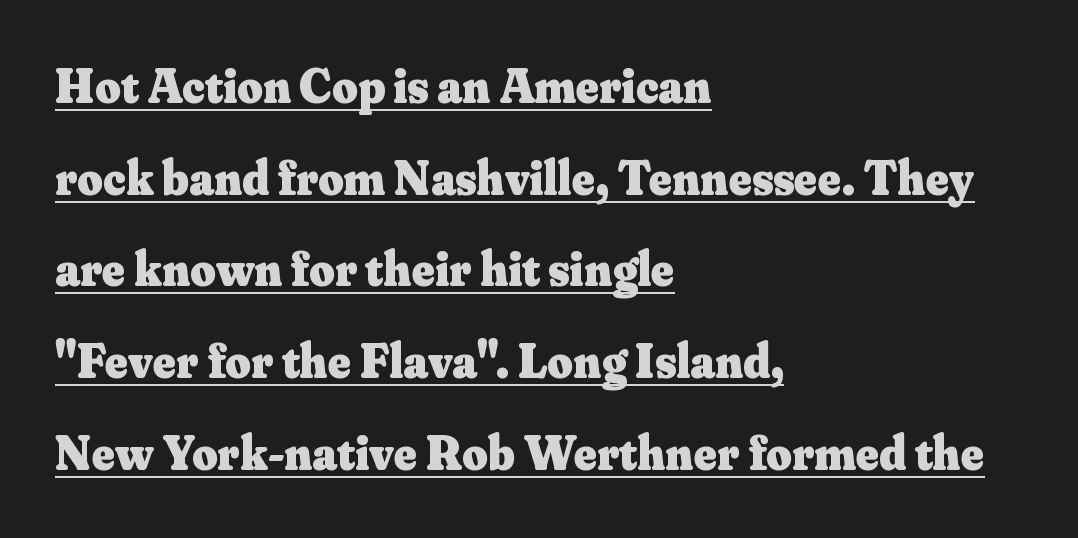
These lines were composed using upright roman letters. A continuous stroke trails under the words, as in a hyperlink. I'd call this a serif setting — the letters wear small feet. Think of a printed novel: that variable character pitch is what you see here.
